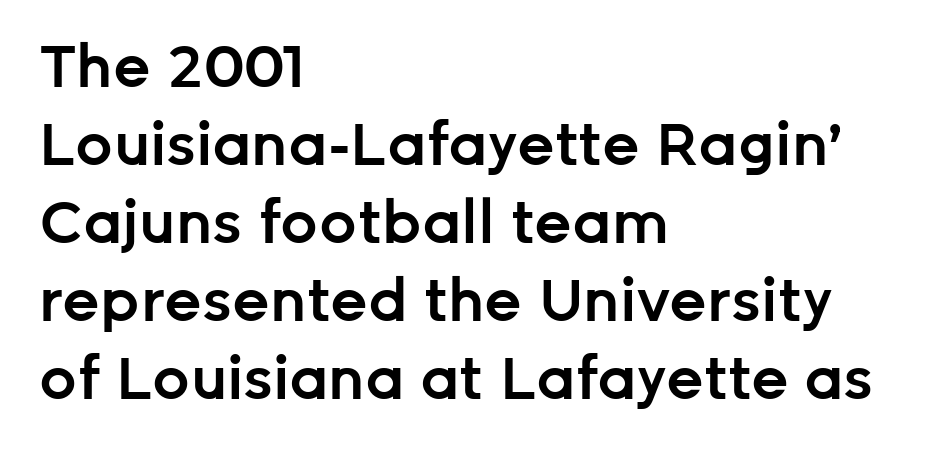
The image shows 59 px semibold sans-serif type, upright; set left-aligned, normal line spacing (1.32x), normal letter spacing, not underlined; low stroke contrast and a medium x-height.
